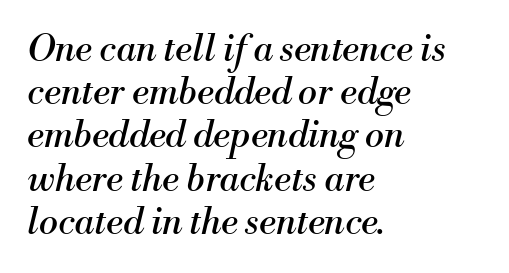
Each row of text sits above clean, open space. How are the letters spaced? Ordinarily, with no added tracking. The text was rendered using a seriffed face with decorative stroke endings. Casual observation: everything's shoved over to the left. This is not heavy type; no bold has been used. Varying glyph widths throughout — classic text-font behaviour.
